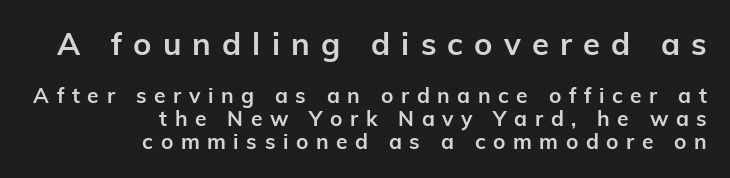
The image shows 31 px semibold sans-serif type, upright; set right-aligned, tight line spacing (1.08x), unusually wide letter spacing (+0.36 em), not underlined; the first (top) block is 1.48x larger; low stroke contrast and a medium x-height.
